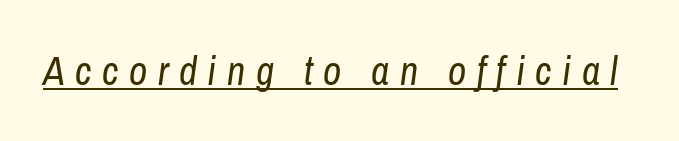
Q: Is the text bold? A: No.
Q: Is the text italic (slanted)? A: Yes, it leans right by about 8 degrees.
Q: Is the text underlined? A: Yes.
Q: Is the spacing between letters normal or unusually wide? A: Unusually wide.
Q: Width (condensed, normal, or wide)? A: Condensed.
Q: Stroke contrast? A: Low.
Q: x-height? A: Medium.
Q: Monospaced? A: No.
